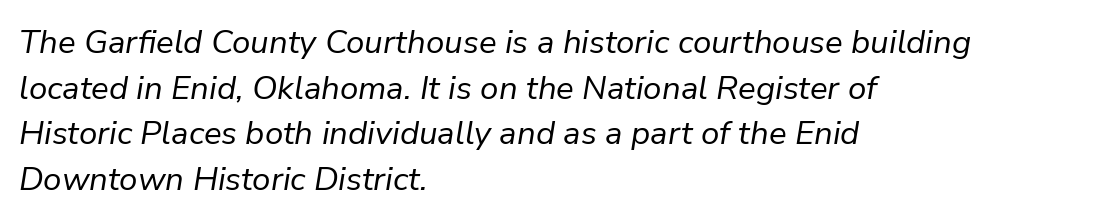
{"italic": "yes", "lean": "right", "slant_degrees": 9, "bold": "no", "weight": "regular", "width": "normal", "stroke_contrast": "low", "x_height": "medium", "monospaced": "no", "underline": "no", "align": "left", "line_spacing": "normal", "line_spacing_ratio": 1.38, "letter_spacing": "normal", "letter_spacing_em": 0.0, "glyph_px": 33}
